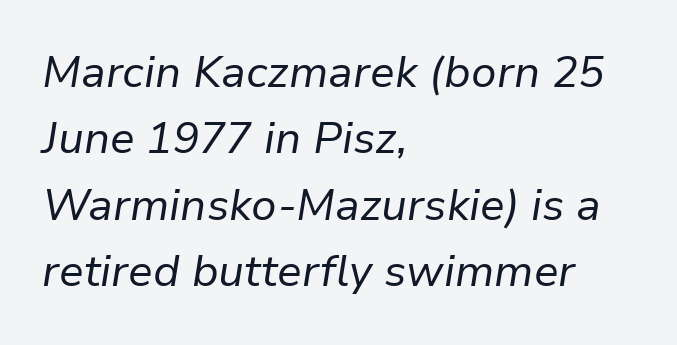
{"italic": "yes", "lean": "right", "slant_degrees": 9, "bold": "no", "weight": "regular", "width": "normal", "stroke_contrast": "low", "x_height": "medium", "monospaced": "no", "underline": "no", "align": "left", "line_spacing": "normal", "line_spacing_ratio": 1.51, "letter_spacing": "normal", "letter_spacing_em": 0.0, "glyph_px": 44}
